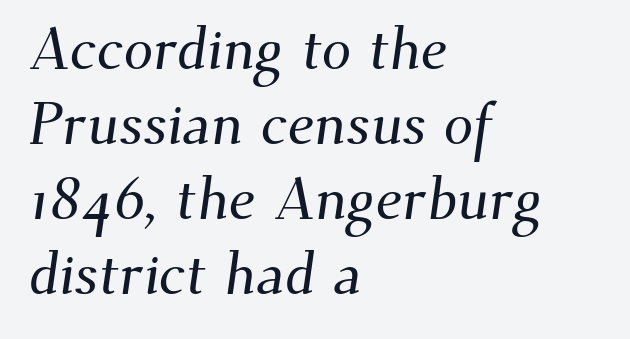
The image shows 59 px serif type; set left-aligned, normal line spacing (1.27x), normal letter spacing, not underlined; medium stroke contrast and a small x-height.
